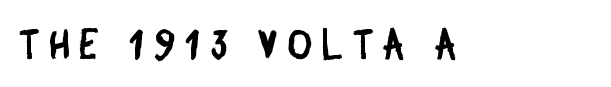
The image shows 42 px condensed sans-serif type; set unusually wide letter spacing (+0.24 em), not underlined; low stroke contrast and a large x-height.
